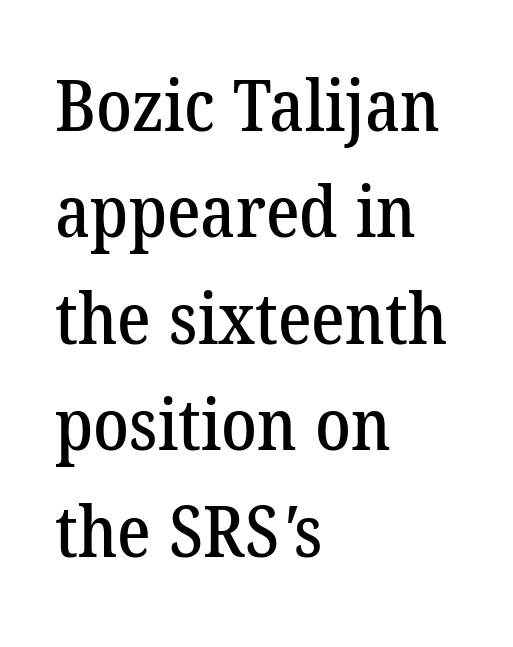
{"serif": "yes", "width": "normal", "stroke_contrast": "low", "x_height": "medium", "monospaced": "no", "underline": "no", "align": "left", "line_spacing": "normal", "line_spacing_ratio": 1.5, "letter_spacing": "normal", "letter_spacing_em": 0.0, "glyph_px": 71}
